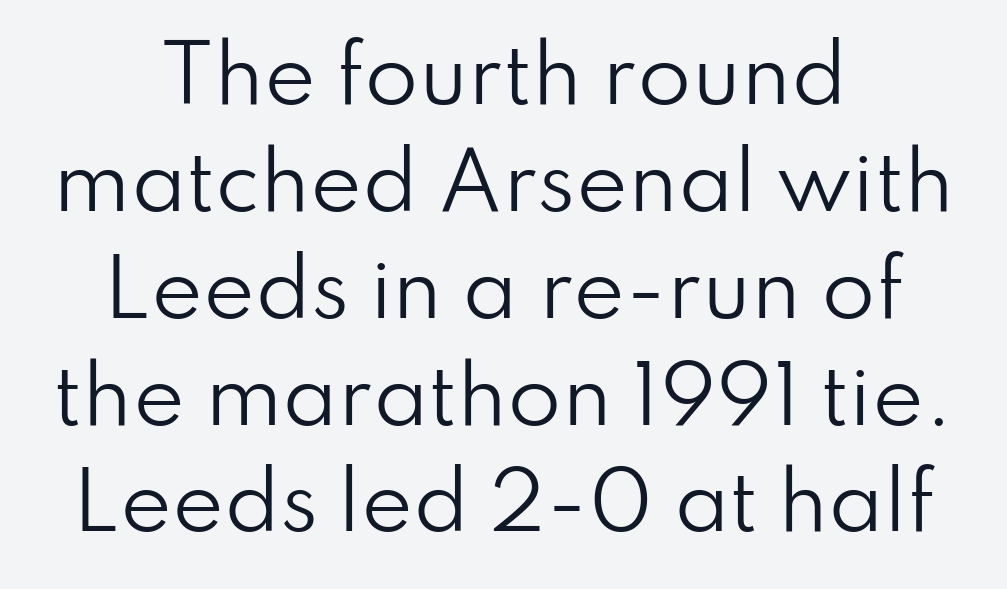
Observe the ordinary spacing: letters are neighbours, not strangers. The axis of the letterforms is exactly vertical. This sample has the flowing, uneven cadence of proportional lettering. One glance says typical: line gaps are just what's usual. The strokes carry an ordinary text weight at most.
